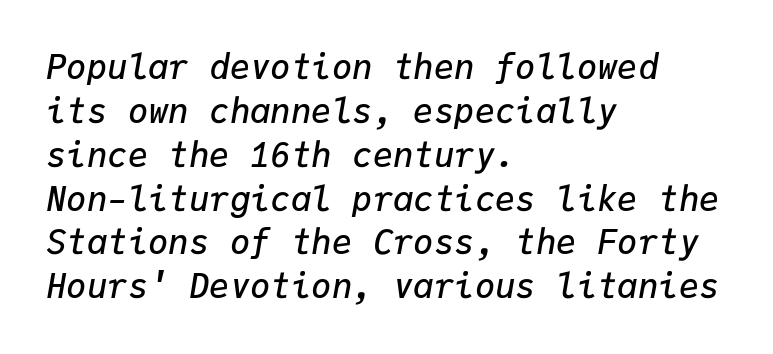
Q: Is the text bold? A: Semi-bold.
Q: Is the text italic (slanted)? A: Yes, it leans right by about 9 degrees.
Q: Is the text underlined? A: No.
Q: How is the paragraph aligned? A: Left-aligned.
Q: Is the spacing between letters normal or unusually wide? A: Normal.
Q: Is the spacing between lines tight, normal or loose? A: Normal.
Q: Width (condensed, normal, or wide)? A: Normal.
Q: Stroke contrast? A: Low.
Q: x-height? A: Medium.
Q: Monospaced? A: Yes.
